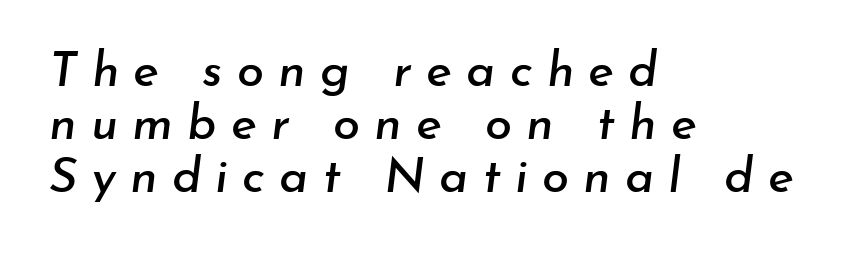
{"italic": "yes", "lean": "right", "slant_degrees": 7, "width": "normal", "stroke_contrast": "low", "x_height": "small", "monospaced": "no", "underline": "no", "align": "left", "line_spacing": "tight", "line_spacing_ratio": 1.08, "letter_spacing": "wide", "letter_spacing_em": 0.29, "glyph_px": 49}
